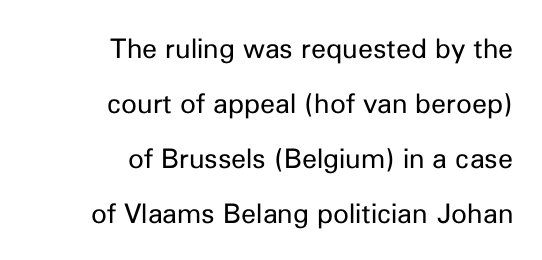
Baseline-to-baseline distance is far greater than the letter height. The font is comparable to plain body text, perhaps lighter. Honestly, the letter spacing is just normal — you wouldn't notice it. Clear beneath every line of the passage. No italicization has been applied; the sample stays upright.
